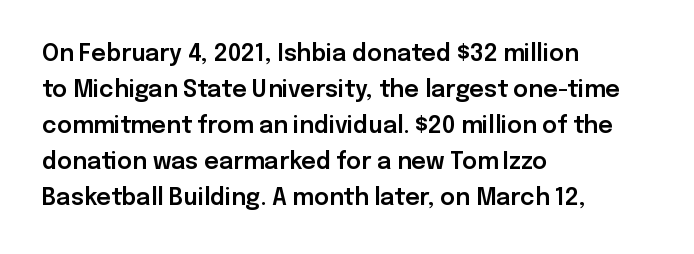
Q: Is the text italic (slanted)? A: No, it is upright.
Q: Is the text underlined? A: No.
Q: How is the paragraph aligned? A: Left-aligned.
Q: Is the spacing between letters normal or unusually wide? A: Normal.
Q: Is the spacing between lines tight, normal or loose? A: Normal.
